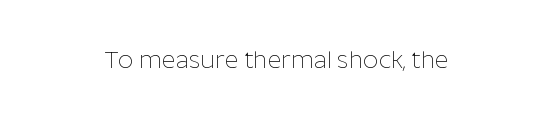
Only glyphs here, with clear space below each row. Notice how the stems are strictly vertical — no italics here. Between one letter and the next there's only the usual sliver of space. Is this a heavy cut? Hardly; it is regular or lighter.
